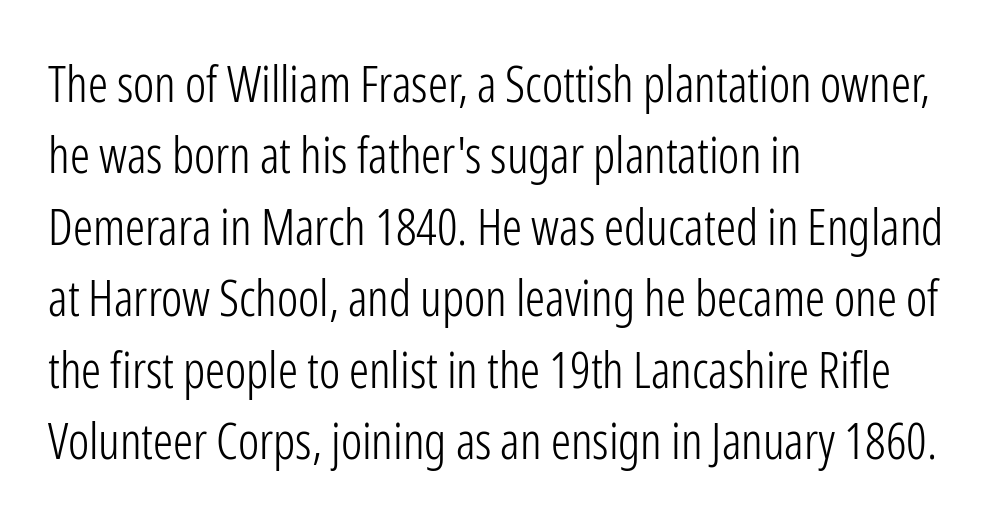
{"serif": "no", "italic": "no", "bold": "no", "weight": "light", "width": "condensed", "stroke_contrast": "low", "x_height": "medium", "monospaced": "no", "underline": "no", "align": "left", "line_spacing": "normal", "line_spacing_ratio": 1.43, "letter_spacing": "normal", "letter_spacing_em": 0.0, "glyph_px": 50}
